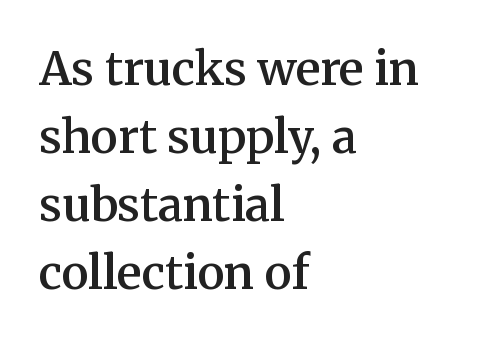
Q: Is the text bold? A: Semi-bold.
Q: Is the text italic (slanted)? A: No, it is upright.
Q: Is the typeface a serif or a sans-serif typeface? A: Serif.
Q: Is the text underlined? A: No.
Q: How is the paragraph aligned? A: Left-aligned.
Q: Is the spacing between letters normal or unusually wide? A: Normal.
Q: Is the spacing between lines tight, normal or loose? A: Normal.
Q: Width (condensed, normal, or wide)? A: Normal.
Q: Stroke contrast? A: Medium.
Q: x-height? A: Medium.
Q: Monospaced? A: No.
